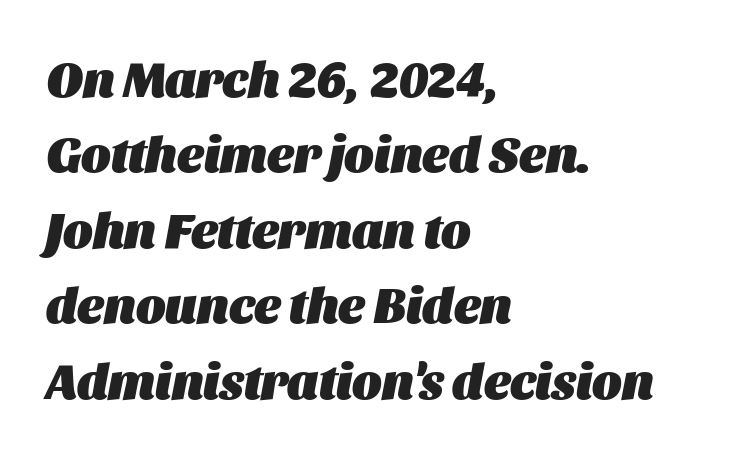
The glyphs look as if they've been sheared to an angle. Observe the ordinary spacing: letters are neighbours, not strangers. Letters rest on an invisible, unmarked baseline. Leading matches the norm, producing a regular column.
